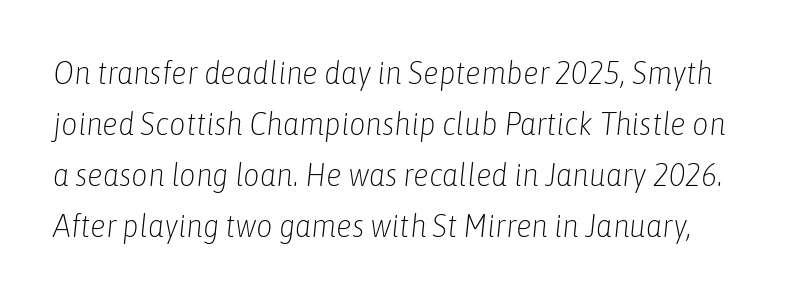
Italic: yes, the glyphs are oblique. In terms of letterspacing, this is plain default setting. The space beneath each line is pristine and unruled. Quick note: interline space is typical. Heaviness? Minimal to ordinary, like unemphasized prose.
